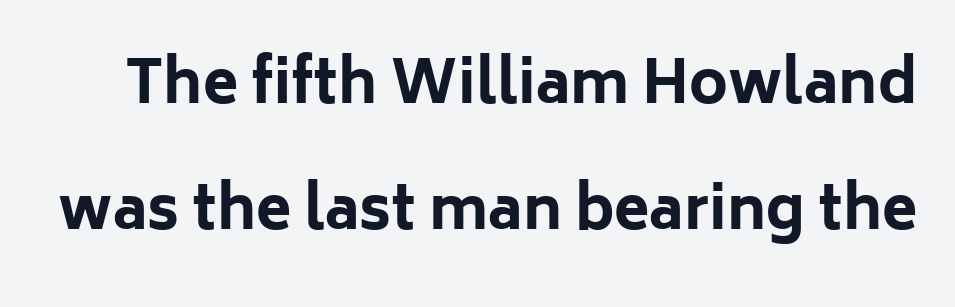
{"serif": "no", "italic": "no", "bold": "yes", "weight": "bold", "width": "normal", "stroke_contrast": "low", "x_height": "medium", "monospaced": "no", "underline": "no", "line_spacing": "loose", "line_spacing_ratio": 2.18, "letter_spacing": "normal", "letter_spacing_em": 0.0, "glyph_px": 58}
